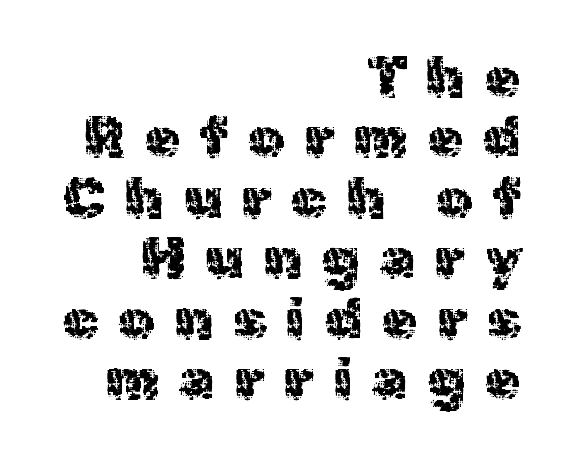
{"serif": "no", "italic": "no", "width": "normal", "x_height": "medium", "monospaced": "no", "underline": "no", "align": "right", "line_spacing": "tight", "line_spacing_ratio": 1.06, "letter_spacing": "wide", "letter_spacing_em": 0.35, "glyph_px": 57}
